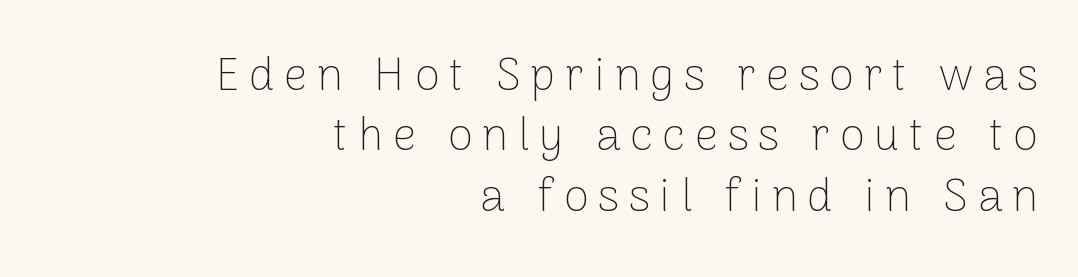
{"serif": "no", "italic": "no", "bold": "no", "weight": "thin", "width": "normal", "stroke_contrast": "low", "x_height": "medium", "monospaced": "no", "underline": "no", "align": "right", "line_spacing": "normal", "line_spacing_ratio": 1.31, "letter_spacing": "wide", "letter_spacing_em": 0.21, "glyph_px": 46}
